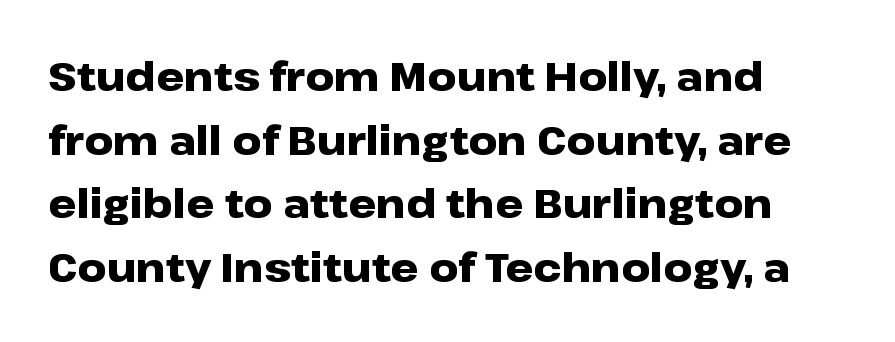
Nope, not italic — everything's standing straight. Which margin do the lines hug? The left one — the right edge is uneven. Each word holds together tightly as a unit, with standard inter-letter gaps. Check under the words: just untouched page.
